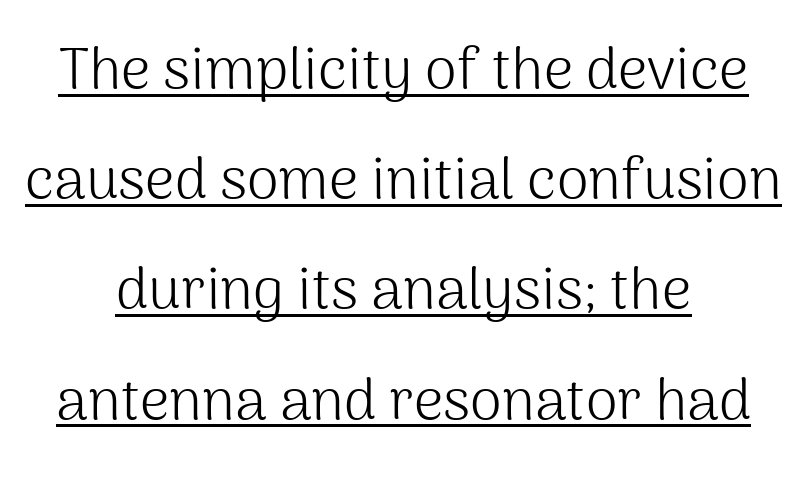
The typography opts for an upright posture over an oblique one. The rendering uses natural spacing where letterforms have individual widths. The lines are quadded center. On a weight scale, this lands at 450 or below. No feet cap the strokes, marking this as sans-serif type. The block of text is sparse from top to bottom, with ample space between rows.
